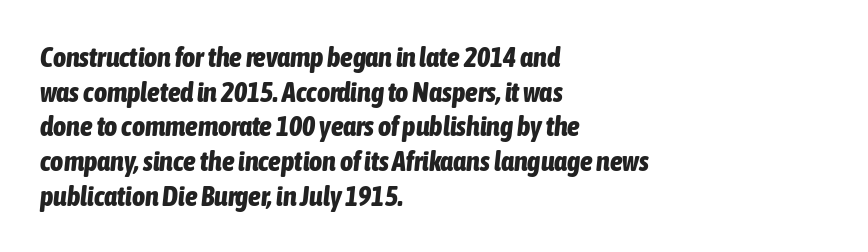
{"italic": "yes", "lean": "right", "slant_degrees": 6, "bold": "yes", "weight": "bold", "width": "condensed", "stroke_contrast": "low", "x_height": "medium", "monospaced": "no", "underline": "no", "align": "left", "line_spacing_ratio": 1.24, "letter_spacing": "normal", "letter_spacing_em": 0.0, "glyph_px": 28}
